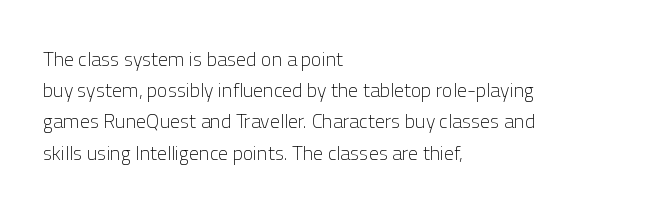
The image shows 20 px text type, upright; set left-aligned, normal line spacing (1.56x), normal letter spacing, not underlined.
